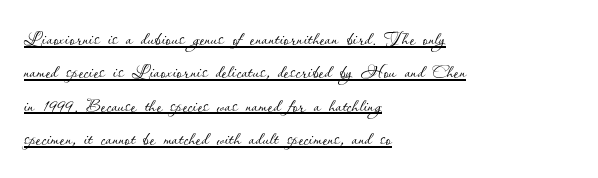
Q: Is the text bold? A: No.
Q: Is the text italic (slanted)? A: Yes.
Q: Is the text underlined? A: Yes.
Q: How is the paragraph aligned? A: Left-aligned.
Q: Is the spacing between letters normal or unusually wide? A: Normal.
Q: Is the spacing between lines tight, normal or loose? A: Normal.
